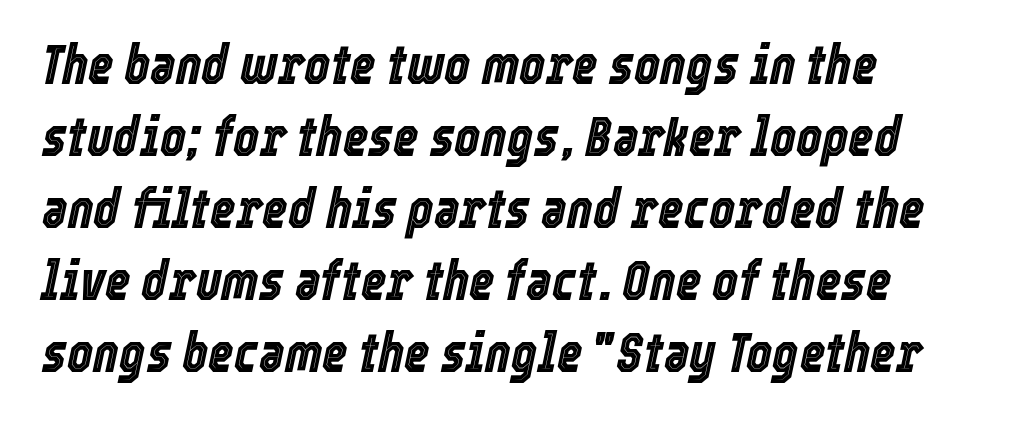
Q: Is the text italic (slanted)? A: Yes, it leans right by about 12 degrees.
Q: Is the text underlined? A: No.
Q: How is the paragraph aligned? A: Left-aligned.
Q: Is the spacing between letters normal or unusually wide? A: Normal.
Q: Is the spacing between lines tight, normal or loose? A: Normal.
Q: Width (condensed, normal, or wide)? A: Condensed.
Q: x-height? A: Medium.
Q: Monospaced? A: No.
